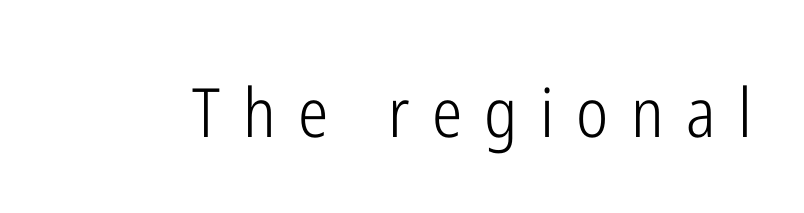
Q: Is the text bold? A: No.
Q: Is the text italic (slanted)? A: No, it is upright.
Q: Is the typeface a serif or a sans-serif typeface? A: Sans-serif.
Q: Is the text underlined? A: No.
Q: Is the spacing between letters normal or unusually wide? A: Unusually wide.
Q: Width (condensed, normal, or wide)? A: Condensed.
Q: Stroke contrast? A: Low.
Q: x-height? A: Medium.
Q: Monospaced? A: No.
